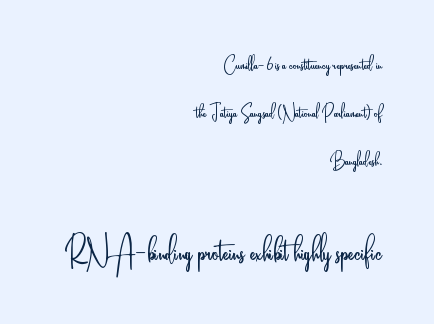
Q: Is the text bold? A: No.
Q: Is the typeface a serif or a sans-serif typeface? A: Sans-serif.
Q: Is the text underlined? A: No.
Q: How is the paragraph aligned? A: Right-aligned.
Q: Is the spacing between letters normal or unusually wide? A: Normal.
Q: Is the spacing between lines tight, normal or loose? A: Loose.
Q: Which block of text is set in a larger size, the first (top) or the second (bottom)? A: The second (bottom) one.
Q: Width (condensed, normal, or wide)? A: Condensed.
Q: Stroke contrast? A: Low.
Q: x-height? A: Small.
Q: Monospaced? A: No.
